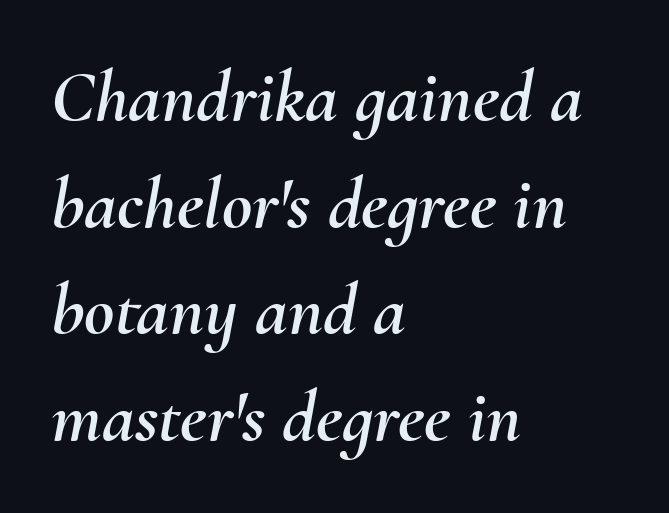
It's the slanting kind of type. The passage is arranged the way most books set body copy — flush left. You could not count columns in this text — the font is proportionally spaced. Students, observe: this is what conventionally led text looks like. Honestly, the letter spacing is just normal — you wouldn't notice it.
